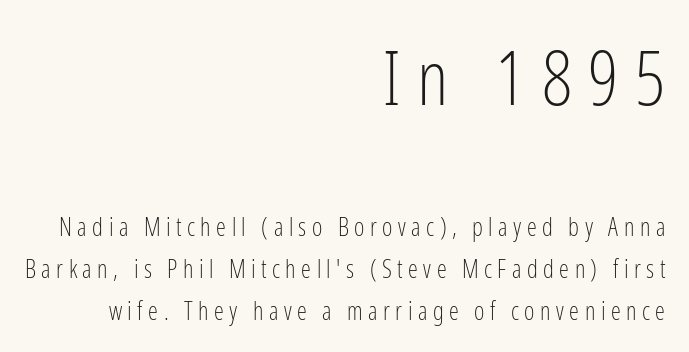
Q: Is the text bold? A: No.
Q: Is the text italic (slanted)? A: No, it is upright.
Q: Is the typeface a serif or a sans-serif typeface? A: Sans-serif.
Q: Is the text underlined? A: No.
Q: How is the paragraph aligned? A: Right-aligned.
Q: Is the spacing between letters normal or unusually wide? A: Unusually wide.
Q: Is the spacing between lines tight, normal or loose? A: Normal.
Q: Which block of text is set in a larger size, the first (top) or the second (bottom)? A: The first (top) one.
Q: Width (condensed, normal, or wide)? A: Condensed.
Q: Stroke contrast? A: Low.
Q: x-height? A: Medium.
Q: Monospaced? A: No.
